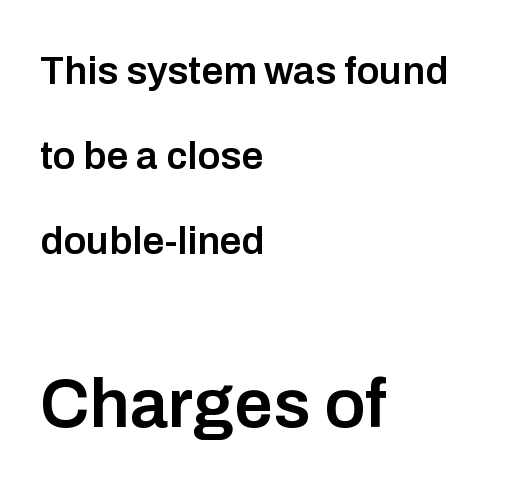
Q: Is the text bold? A: Semi-bold.
Q: Is the text italic (slanted)? A: No, it is upright.
Q: Is the typeface a serif or a sans-serif typeface? A: Sans-serif.
Q: Is the text underlined? A: No.
Q: How is the paragraph aligned? A: Left-aligned.
Q: Is the spacing between letters normal or unusually wide? A: Normal.
Q: Is the spacing between lines tight, normal or loose? A: Loose.
Q: Which block of text is set in a larger size, the first (top) or the second (bottom)? A: The second (bottom) one.
Q: Width (condensed, normal, or wide)? A: Normal.
Q: Stroke contrast? A: Low.
Q: x-height? A: Medium.
Q: Monospaced? A: No.
